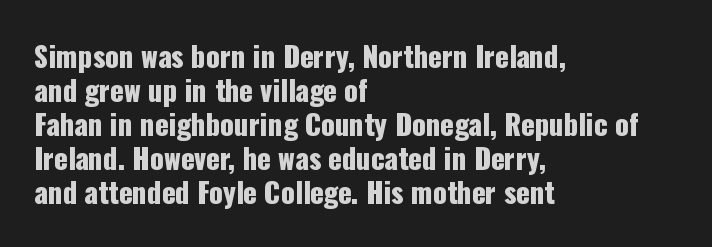
This rendering employs a face without finishing strokes, i.e., a sans-serif. Notice how the passage keeps a crisp vertical edge on the left only. Descenders hang freely into open space. The letterforms sit shoulder to shoulder at normal distance. Is this a fixed-width face? No — the glyphs have proportional, varying widths.
